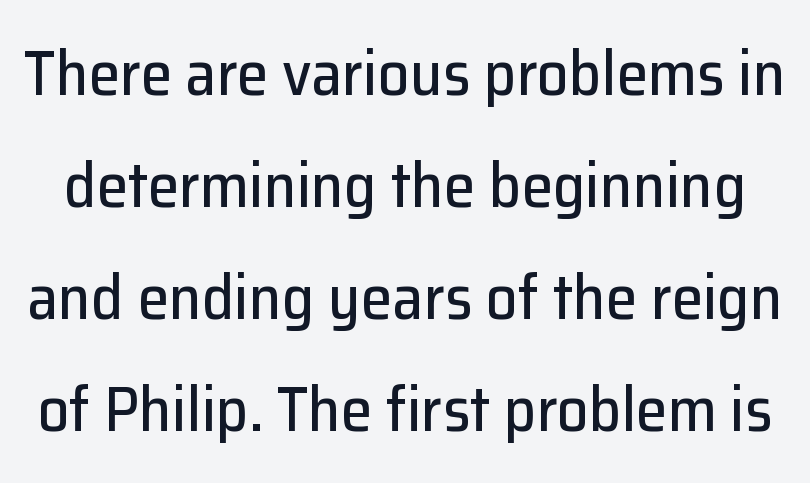
A sans-serif font was chosen for this passage. This sample uses plain, unmodified letter spacing. It's the straight-up-and-down kind of type. The strip under each line holds only bare page. Think of a printed novel: that variable character pitch is what you see here.
